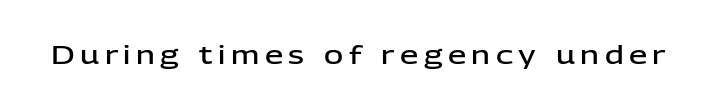
Every character sits straight up, as roman type does. Beneath every word, the page is bare. Characters follow at a spacing far wider than the type designer built in. Its strokes are somewhat broadened, the hallmark of semibold type.
